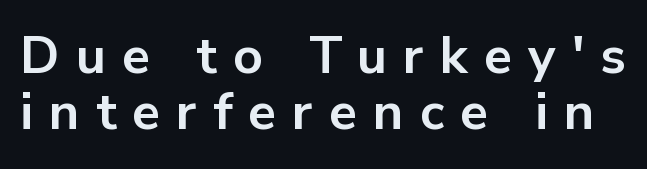
{"serif": "no", "italic": "no", "bold": "yes", "weight": "bold", "width": "normal", "stroke_contrast": "low", "x_height": "medium", "monospaced": "no", "underline": "no", "line_spacing": "tight", "line_spacing_ratio": 1.08, "letter_spacing": "wide", "letter_spacing_em": 0.31, "glyph_px": 52}
